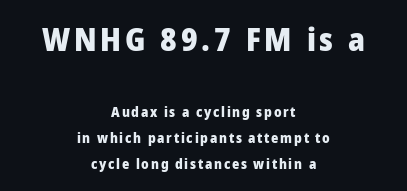
The image shows 32 px heavy sans-serif type, upright; set centered, line spacing 1.88x, not underlined; the first (top) block is 2.29x larger; low stroke contrast and a medium x-height.
